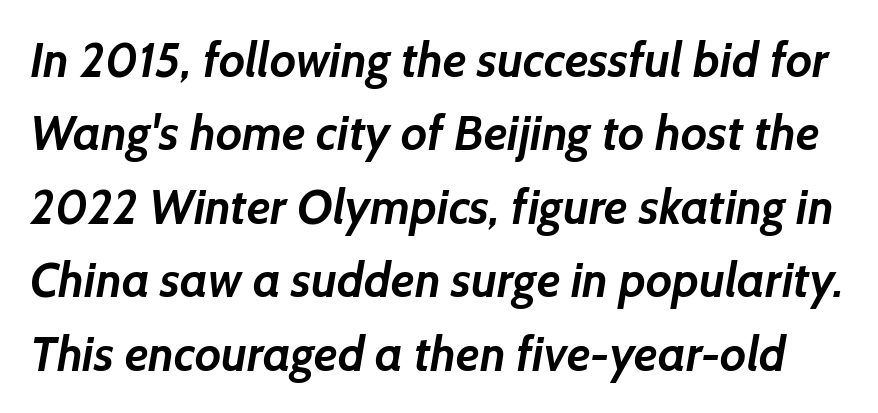
Q: Is the text bold? A: Yes.
Q: Is the typeface a serif or a sans-serif typeface? A: Sans-serif.
Q: Is the text underlined? A: No.
Q: Is the spacing between letters normal or unusually wide? A: Normal.
Q: Is the spacing between lines tight, normal or loose? A: Normal.
Q: Width (condensed, normal, or wide)? A: Normal.
Q: Stroke contrast? A: Low.
Q: x-height? A: Medium.
Q: Monospaced? A: No.
